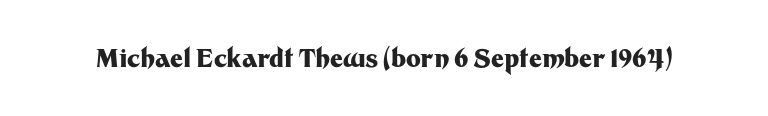
The image shows 25 px bold type, upright; set normal letter spacing, not underlined.
